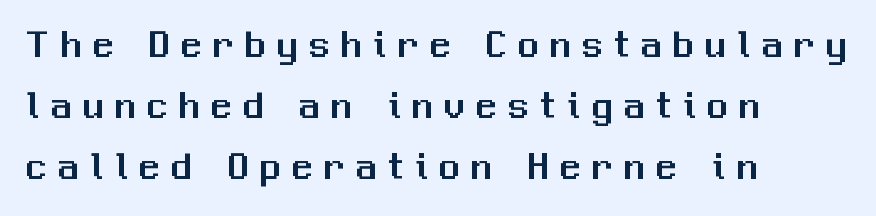
The image shows 40 px sans-serif type, upright; set left-aligned, normal line spacing (1.52x), unusually wide letter spacing (+0.3 em), not underlined; medium stroke contrast and a medium x-height.
